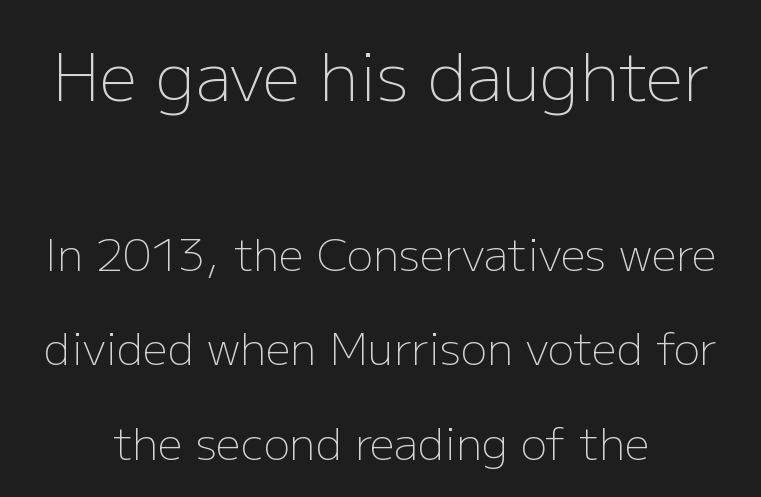
Q: Is the text bold? A: No.
Q: Is the text italic (slanted)? A: No, it is upright.
Q: Is the typeface a serif or a sans-serif typeface? A: Sans-serif.
Q: Is the text underlined? A: No.
Q: Is the spacing between letters normal or unusually wide? A: Normal.
Q: Is the spacing between lines tight, normal or loose? A: Loose.
Q: Which block of text is set in a larger size, the first (top) or the second (bottom)? A: The first (top) one.
Q: Width (condensed, normal, or wide)? A: Normal.
Q: Stroke contrast? A: Low.
Q: x-height? A: Medium.
Q: Monospaced? A: No.
